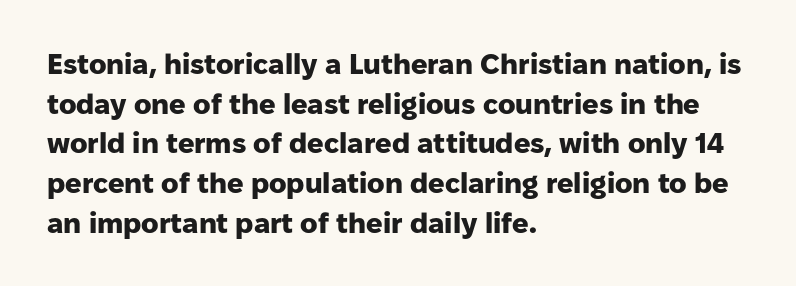
{"serif": "no", "italic": "no", "bold": "yes", "weight": "heavy", "width": "normal", "stroke_contrast": "low", "x_height": "medium", "monospaced": "no", "underline": "no", "align": "left", "line_spacing": "normal", "line_spacing_ratio": 1.37, "letter_spacing": "normal", "letter_spacing_em": 0.0, "glyph_px": 29}
